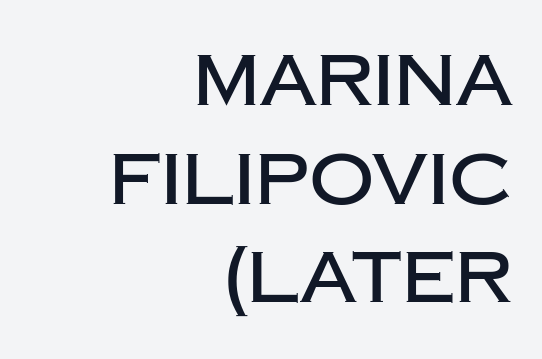
{"serif": "no", "italic": "no", "width": "normal", "stroke_contrast": "low", "x_height": "large", "monospaced": "no", "underline": "no", "align": "right", "line_spacing": "normal", "line_spacing_ratio": 1.37, "letter_spacing": "normal", "letter_spacing_em": 0.0, "glyph_px": 72}
